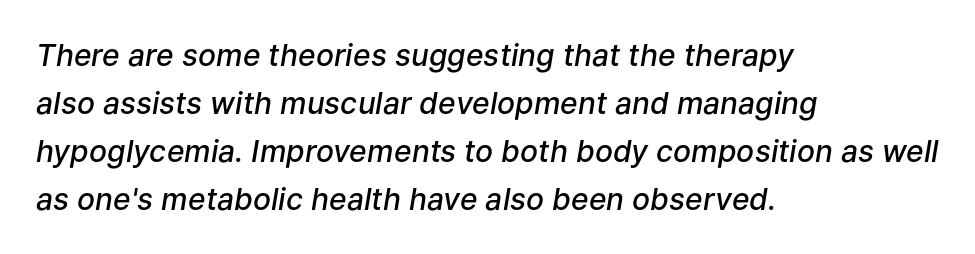
The rendering anchors every line to the left-hand side. Think of a printed novel: that variable character pitch is what you see here. Underline: absent. Inter-character spacing is left at the font's built-in metrics. Rows of type keep a routine distance in the vertical direction. Yep, that's italic — everything's leaning.
